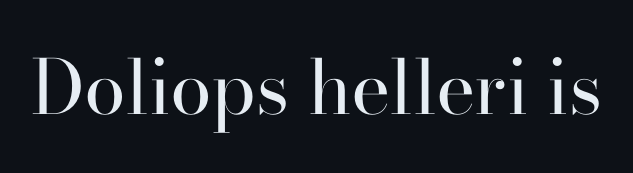
{"serif": "yes", "italic": "no", "bold": "no", "weight": "regular", "width": "normal", "stroke_contrast": "high", "x_height": "small", "monospaced": "no", "underline": "no", "letter_spacing": "normal", "letter_spacing_em": 0.0, "glyph_px": 75}
